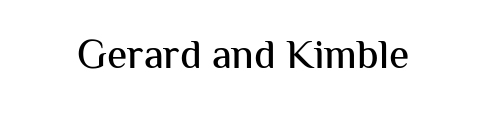
The image shows 41 px sans-serif type, upright; set normal letter spacing, not underlined; medium stroke contrast and a medium x-height.
